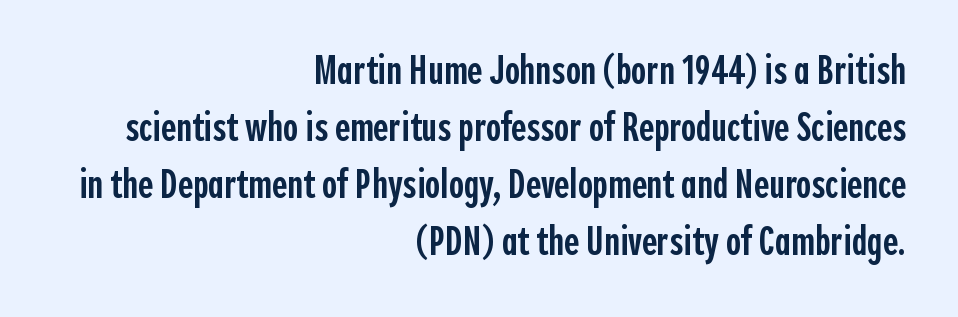
The image shows 41 px semibold, condensed sans-serif type, upright; set right-aligned, normal line spacing (1.39x), normal letter spacing, not underlined; a medium x-height.
